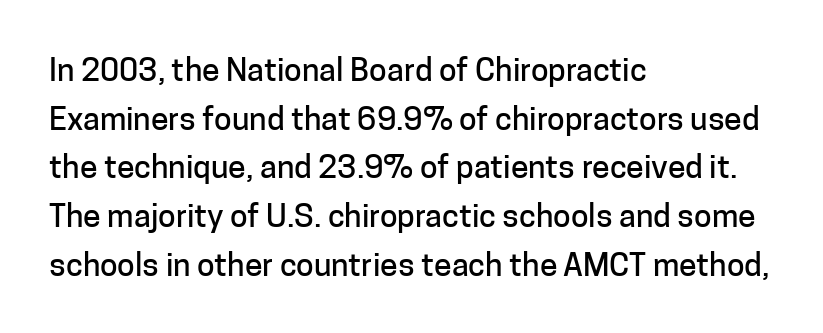
{"serif": "no", "italic": "no", "width": "normal", "stroke_contrast": "low", "x_height": "medium", "monospaced": "no", "underline": "no", "align": "left", "line_spacing": "normal", "line_spacing_ratio": 1.52, "letter_spacing": "normal", "letter_spacing_em": 0.0, "glyph_px": 32}
